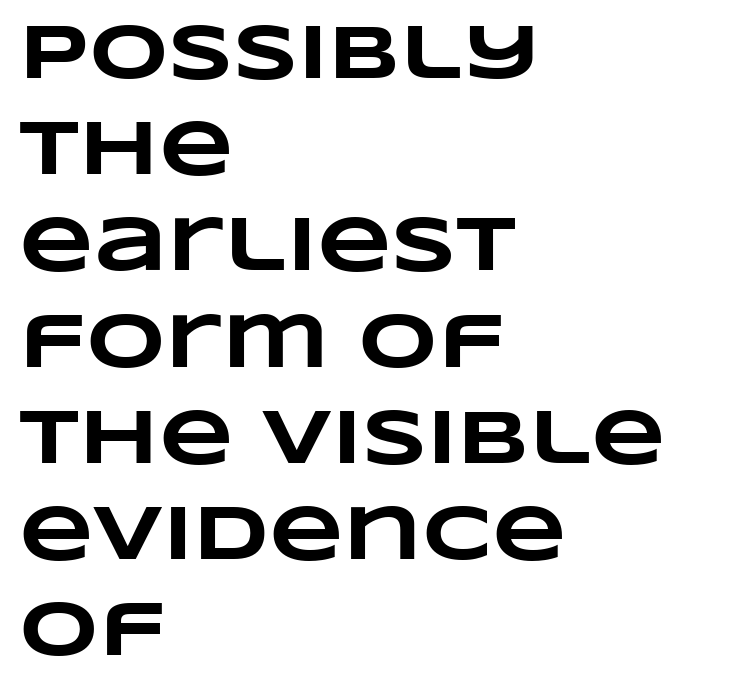
Q: Is the text bold? A: Yes.
Q: Is the text underlined? A: No.
Q: How is the paragraph aligned? A: Left-aligned.
Q: Is the spacing between letters normal or unusually wide? A: Normal.
Q: Is the spacing between lines tight, normal or loose? A: Normal.
Q: Width (condensed, normal, or wide)? A: Wide.
Q: Stroke contrast? A: Low.
Q: x-height? A: Large.
Q: Monospaced? A: No.
